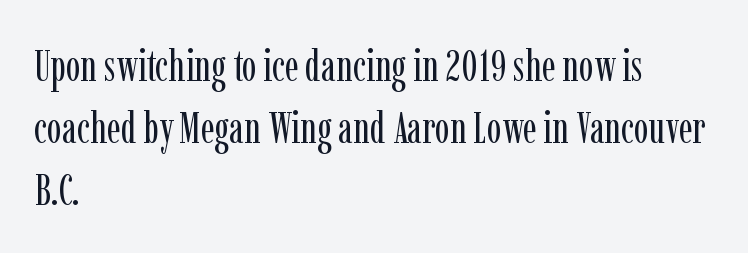
Q: Is the text bold? A: No.
Q: Is the text italic (slanted)? A: No, it is upright.
Q: Is the typeface a serif or a sans-serif typeface? A: Serif.
Q: Is the text underlined? A: No.
Q: How is the paragraph aligned? A: Left-aligned.
Q: Is the spacing between letters normal or unusually wide? A: Normal.
Q: Is the spacing between lines tight, normal or loose? A: Normal.
Q: Width (condensed, normal, or wide)? A: Condensed.
Q: Stroke contrast? A: Low.
Q: x-height? A: Medium.
Q: Monospaced? A: No.
